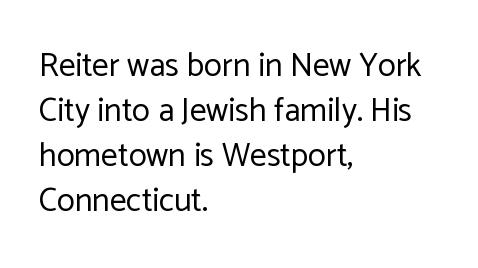
The image shows 33 px regular-weight sans-serif type, upright; set left-aligned, normal line spacing (1.36x), normal letter spacing, not underlined; low stroke contrast and a medium x-height.
